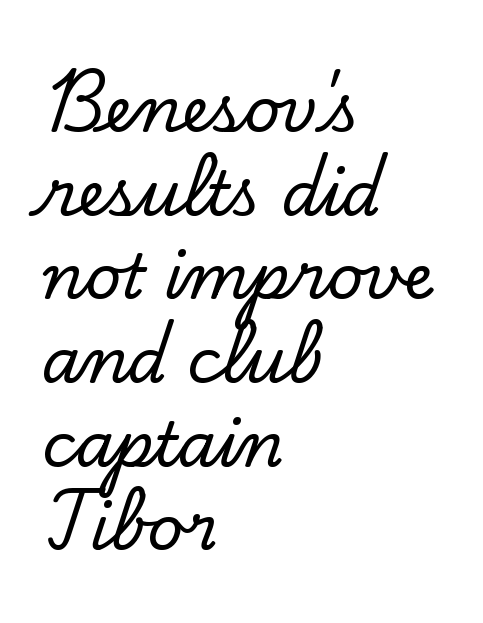
Classification — serif. What's the leading like? Ordinary, nothing unusual. Rule under the text: the space is simply empty. Characters follow at the spacing the type designer built in. A classic flush-left, rag-right setting is used for this passage. Think of a printed novel: that variable character pitch is what you see here.
